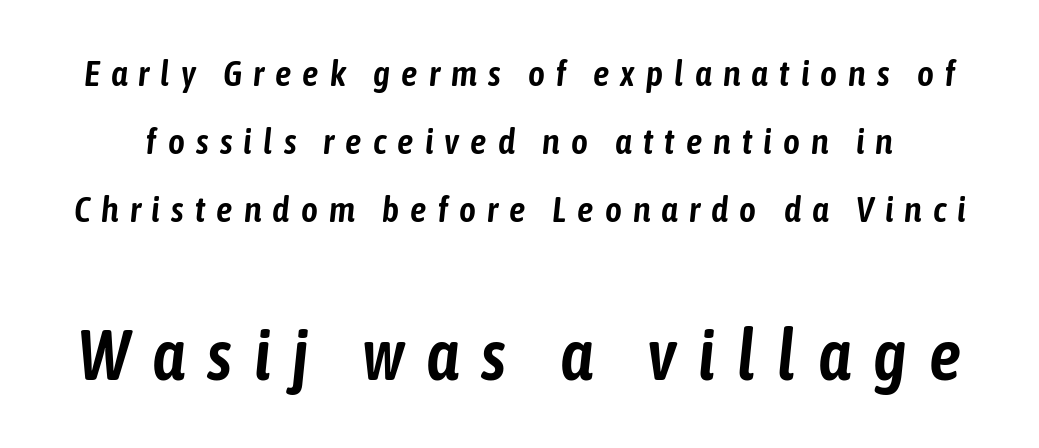
Q: Is the text italic (slanted)? A: Yes, it leans right by about 6 degrees.
Q: Is the text underlined? A: No.
Q: Is the spacing between letters normal or unusually wide? A: Unusually wide.
Q: Which block of text is set in a larger size, the first (top) or the second (bottom)? A: The second (bottom) one.
Q: Width (condensed, normal, or wide)? A: Condensed.
Q: Stroke contrast? A: Low.
Q: x-height? A: Medium.
Q: Monospaced? A: No.
